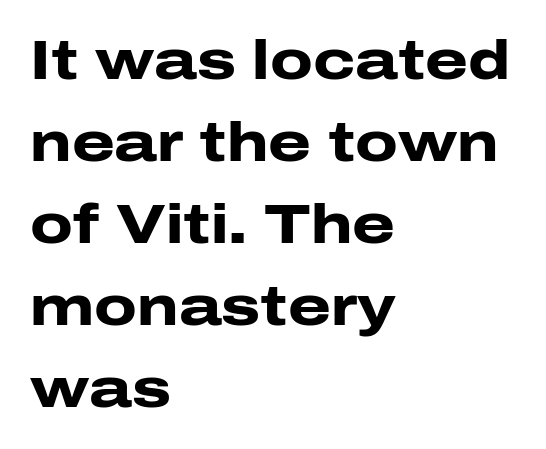
The rows are spaced the way most documents space them. No word sits above an underline. Characters follow at the spacing the type designer built in. A student would call this left alignment; a typographer would say flush left, rag right.
